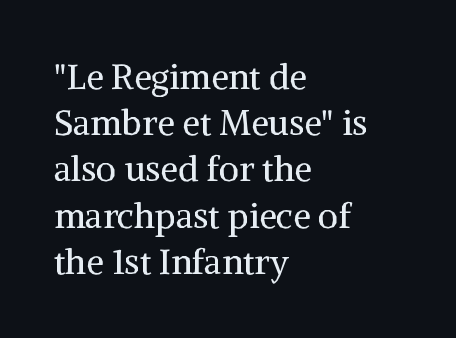
{"serif": "yes", "italic": "no", "bold": "no", "weight": "regular", "width": "normal", "stroke_contrast": "medium", "x_height": "medium", "monospaced": "no", "underline": "no", "align": "left", "line_spacing": "normal", "line_spacing_ratio": 1.32, "letter_spacing": "normal", "letter_spacing_em": 0.0, "glyph_px": 35}
